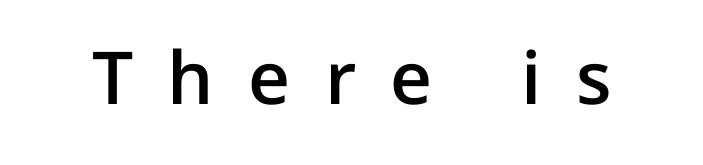
The image shows 73 px semibold sans-serif type, upright; set unusually wide letter spacing (+0.47 em), not underlined; low stroke contrast and a medium x-height.
